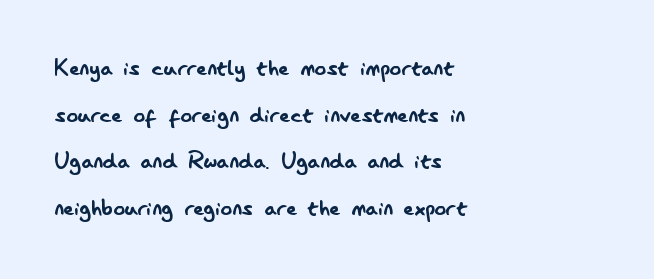
Q: Is the text bold? A: No.
Q: Is the text italic (slanted)? A: No, it is upright.
Q: Is the typeface a serif or a sans-serif typeface? A: Sans-serif.
Q: Is the text underlined? A: No.
Q: How is the paragraph aligned? A: Left-aligned.
Q: Is the spacing between letters normal or unusually wide? A: Normal.
Q: Is the spacing between lines tight, normal or loose? A: Normal.
Q: Width (condensed, normal, or wide)? A: Condensed.
Q: Stroke contrast? A: Low.
Q: x-height? A: Small.
Q: Monospaced? A: No.
